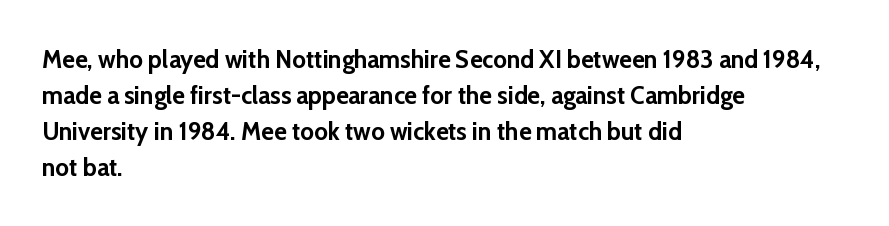
The image shows 26 px bold type, upright; set left-aligned, normal line spacing (1.39x), normal letter spacing, not underlined.
